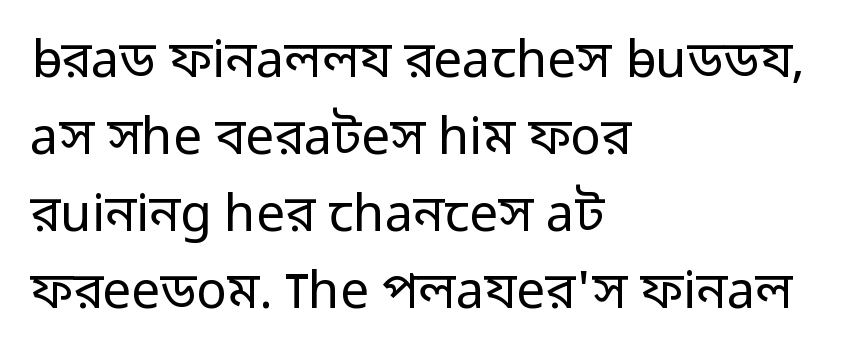
Q: Is the text bold? A: No.
Q: Is the text italic (slanted)? A: No, it is upright.
Q: Is the typeface a serif or a sans-serif typeface? A: Sans-serif.
Q: Is the text underlined? A: No.
Q: How is the paragraph aligned? A: Left-aligned.
Q: Is the spacing between letters normal or unusually wide? A: Normal.
Q: Is the spacing between lines tight, normal or loose? A: Normal.
Q: Width (condensed, normal, or wide)? A: Normal.
Q: Stroke contrast? A: Low.
Q: x-height? A: Medium.
Q: Monospaced? A: No.
